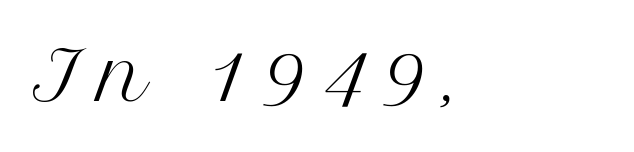
The image shows 68 px regular-weight type; set left-aligned, unusually wide letter spacing (+0.25 em), not underlined; medium stroke contrast and a medium x-height.
